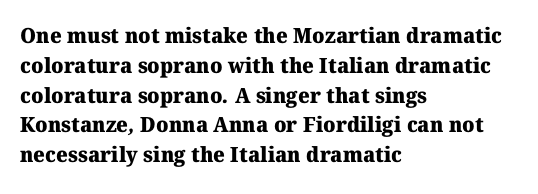
Bold? Absolutely — the strokes are thick and heavy. Does the copy run flush right? No — it runs flush left. Honestly, there is no underline to notice here at all. The lines sit at an ordinary, default distance from one another. Spacing between characters is what you'd get straight out of the box.
